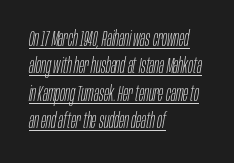
Stems and bowls with no extra thickness — not bold. Short and long lines alike share a common starting point at left. Emphasis-style slanted type is in use. A typesetter would call this leading conventional body-copy spacing. The passage shown is underscored from start to finish. In terms of letterspacing, this is plain default setting.
